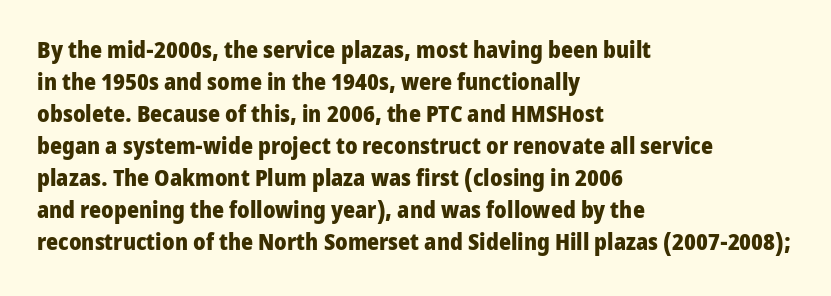
Q: Is the text bold? A: Yes.
Q: Is the text italic (slanted)? A: No, it is upright.
Q: Is the text underlined? A: No.
Q: How is the paragraph aligned? A: Left-aligned.
Q: Is the spacing between letters normal or unusually wide? A: Normal.
Q: Is the spacing between lines tight, normal or loose? A: Normal.
